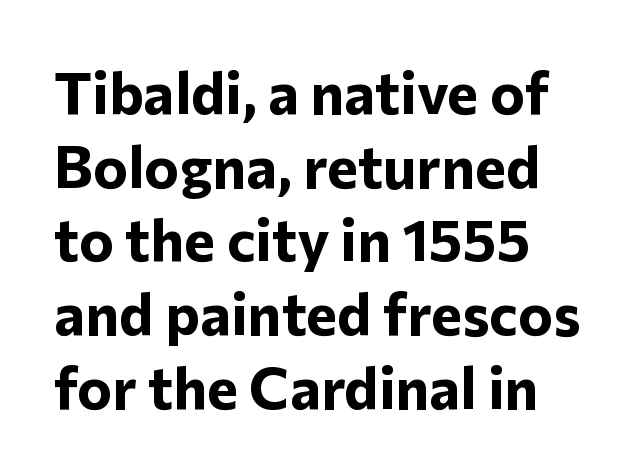
When letters stand straight like this, we call the style roman or upright. Heft: maximum for text — a bold. Examine the stroke ends and you'll find no serifs. No word sits above an underline.
